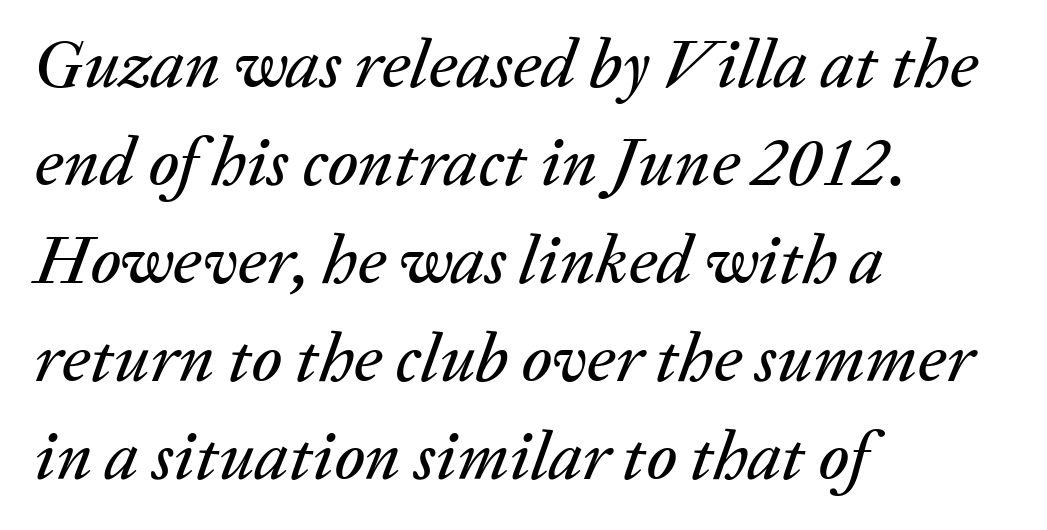
Q: Is the text italic (slanted)? A: Yes, it leans right by about 20 degrees.
Q: Is the text underlined? A: No.
Q: How is the paragraph aligned? A: Left-aligned.
Q: Is the spacing between letters normal or unusually wide? A: Normal.
Q: Is the spacing between lines tight, normal or loose? A: Normal.
Q: Width (condensed, normal, or wide)? A: Normal.
Q: Stroke contrast? A: Low.
Q: x-height? A: Medium.
Q: Monospaced? A: No.
